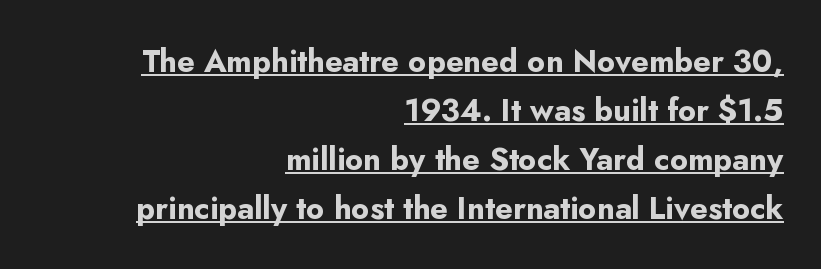
Q: Is the text bold? A: Yes.
Q: Is the text italic (slanted)? A: No, it is upright.
Q: Is the typeface a serif or a sans-serif typeface? A: Sans-serif.
Q: Is the text underlined? A: Yes.
Q: How is the paragraph aligned? A: Right-aligned.
Q: Is the spacing between letters normal or unusually wide? A: Normal.
Q: Is the spacing between lines tight, normal or loose? A: Normal.
Q: Width (condensed, normal, or wide)? A: Normal.
Q: Stroke contrast? A: Low.
Q: x-height? A: Small.
Q: Monospaced? A: No.
